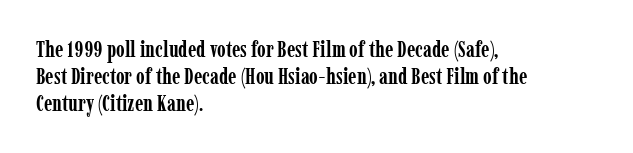
The image shows 22 px bold type, upright; set left-aligned, line spacing 1.22x, normal letter spacing, not underlined.
